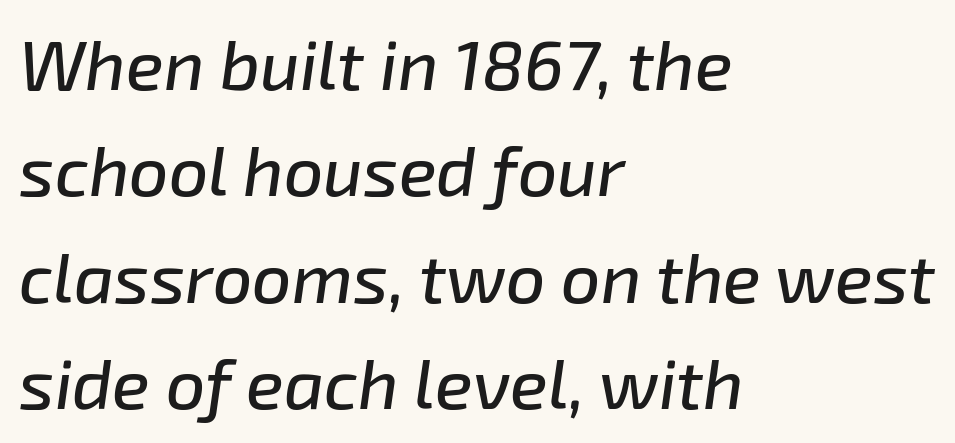
The text carries the slant typical of an italic or oblique font. Varying glyph widths throughout — classic text-font behaviour. Horizontal bands of white between lines are of average thickness. Left-aligned paragraph, ragged on the right. The string is rendered with underlining switched off.
